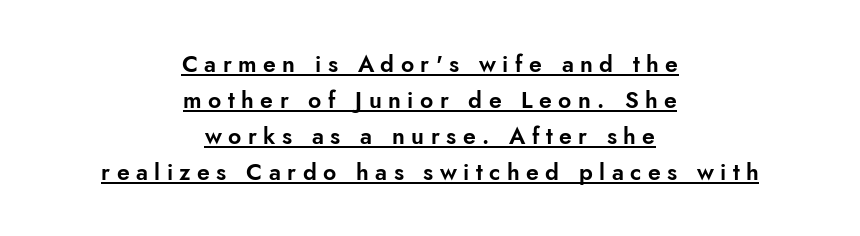
Does the lettering tilt? It doesn't — this is upright. Each word looks stretched out because of the extra space between its letters. Compared with undecorated copy, this sample adds a rule below the words. In CSS terms this would be text-align: center. Line spacing here is normal.
